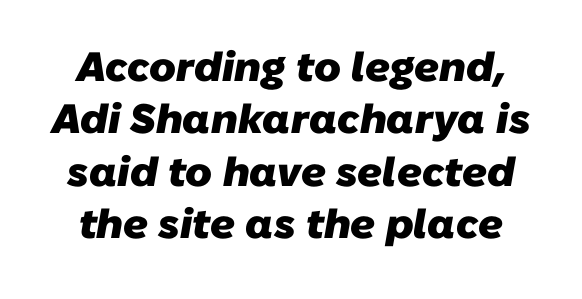
{"serif": "no", "bold": "yes", "weight": "heavy", "width": "normal", "stroke_contrast": "low", "x_height": "medium", "monospaced": "no", "underline": "no", "line_spacing": "normal", "line_spacing_ratio": 1.28, "letter_spacing": "normal", "letter_spacing_em": 0.0, "glyph_px": 41}
